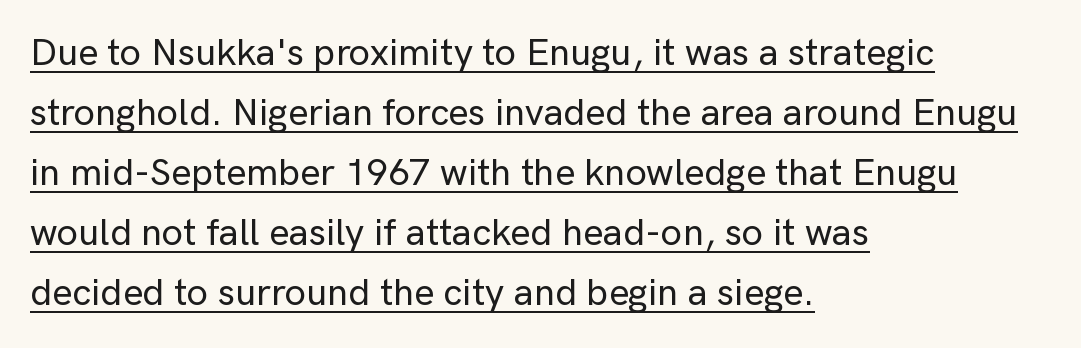
{"serif": "no", "italic": "no", "width": "normal", "stroke_contrast": "low", "x_height": "medium", "monospaced": "no", "underline": "yes", "align": "left", "line_spacing": "normal", "line_spacing_ratio": 1.58, "letter_spacing": "normal", "letter_spacing_em": 0.0, "glyph_px": 38}
